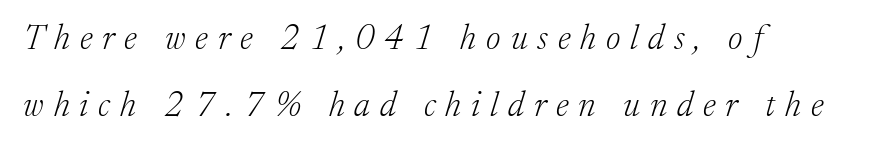
Q: Is the text bold? A: No.
Q: Is the text italic (slanted)? A: Yes, it leans right by about 17 degrees.
Q: Is the typeface a serif or a sans-serif typeface? A: Serif.
Q: Is the text underlined? A: No.
Q: How is the paragraph aligned? A: Left-aligned.
Q: Is the spacing between letters normal or unusually wide? A: Unusually wide.
Q: Is the spacing between lines tight, normal or loose? A: Loose.
Q: Width (condensed, normal, or wide)? A: Normal.
Q: Stroke contrast? A: Low.
Q: x-height? A: Medium.
Q: Monospaced? A: No.
